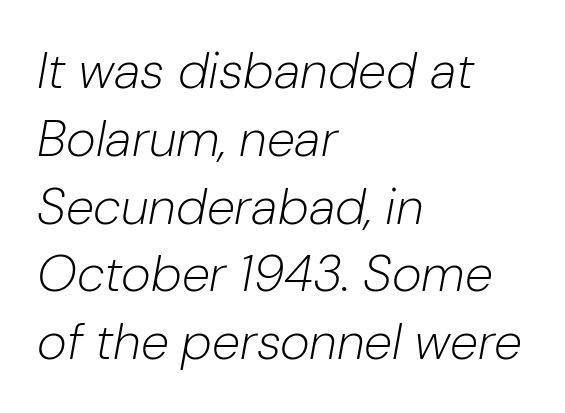
The image shows 51 px light type, italic (leaning right); set left-aligned, normal line spacing (1.33x), normal letter spacing, not underlined; low stroke contrast and a medium x-height.
